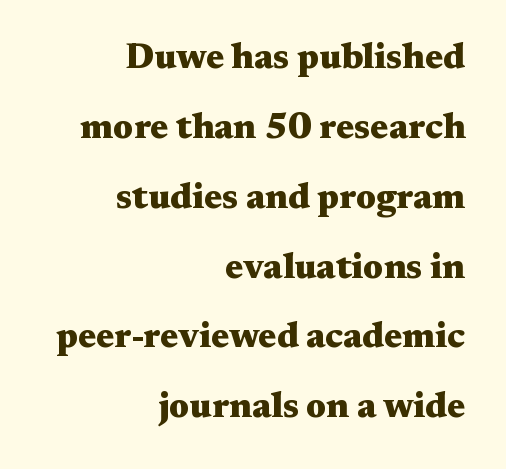
The image shows 36 px heavy, wide serif type, upright; set right-aligned, loose line spacing (1.94x), normal letter spacing, not underlined; medium stroke contrast and a medium x-height.
